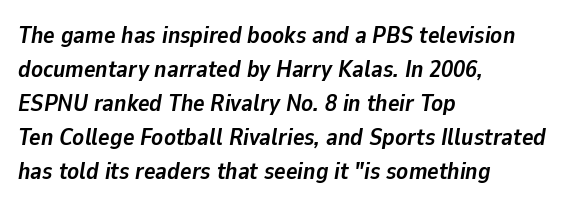
Q: Is the text bold? A: Yes.
Q: Is the text italic (slanted)? A: Yes, it leans right by about 9 degrees.
Q: Is the text underlined? A: No.
Q: How is the paragraph aligned? A: Left-aligned.
Q: Is the spacing between letters normal or unusually wide? A: Normal.
Q: Is the spacing between lines tight, normal or loose? A: Normal.
